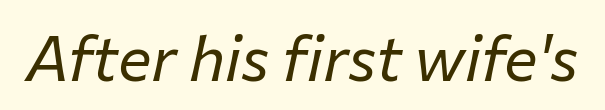
Q: Is the text bold? A: No.
Q: Is the text italic (slanted)? A: Yes, it leans right by about 12 degrees.
Q: Is the text underlined? A: No.
Q: Is the spacing between letters normal or unusually wide? A: Normal.
Q: Width (condensed, normal, or wide)? A: Normal.
Q: Stroke contrast? A: Low.
Q: x-height? A: Medium.
Q: Monospaced? A: No.
